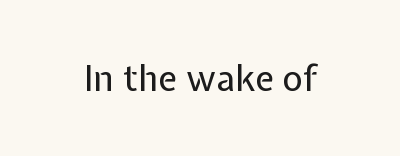
Q: Is the text bold? A: No.
Q: Is the text italic (slanted)? A: No, it is upright.
Q: Is the typeface a serif or a sans-serif typeface? A: Sans-serif.
Q: Is the text underlined? A: No.
Q: Is the spacing between letters normal or unusually wide? A: Normal.
Q: Width (condensed, normal, or wide)? A: Normal.
Q: Stroke contrast? A: Low.
Q: x-height? A: Medium.
Q: Monospaced? A: No.
